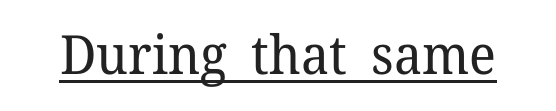
The type sits square on the baseline with zero lean. The passage shown is typed in a proportional face where columns would drift. Each line of the rendering has a horizontal stroke beneath the glyphs. I'd call this a serif setting — the letters wear small feet. Heft: none added — not bold.
